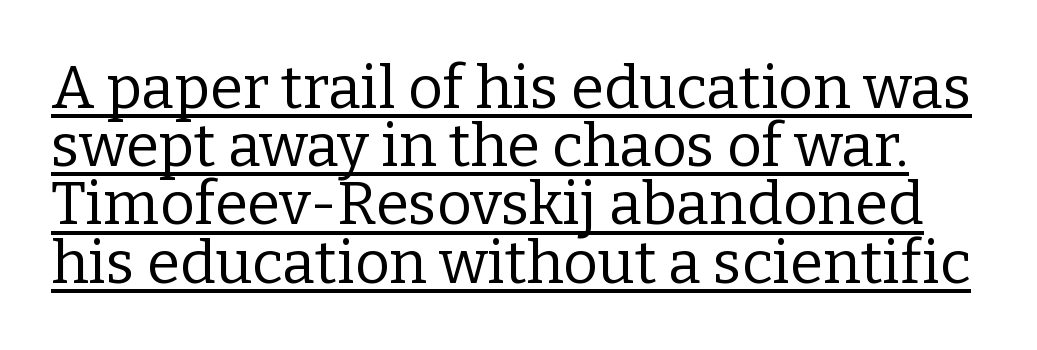
The image shows 60 px regular-weight serif type, upright; set tight line spacing (0.97x), normal letter spacing, underlined; low stroke contrast and a medium x-height.
